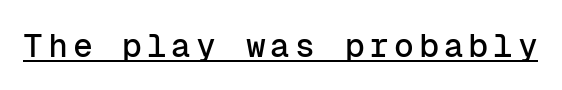
{"serif": "no", "italic": "no", "width": "normal", "stroke_contrast": "low", "x_height": "medium", "monospaced": "yes", "underline": "yes", "glyph_px": 33}
